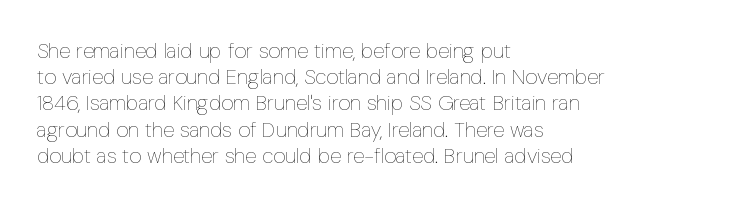
{"italic": "no", "bold": "no", "underline": "no", "align": "left", "line_spacing": "normal", "line_spacing_ratio": 1.25, "letter_spacing": "normal", "letter_spacing_em": 0.0, "glyph_px": 21}
